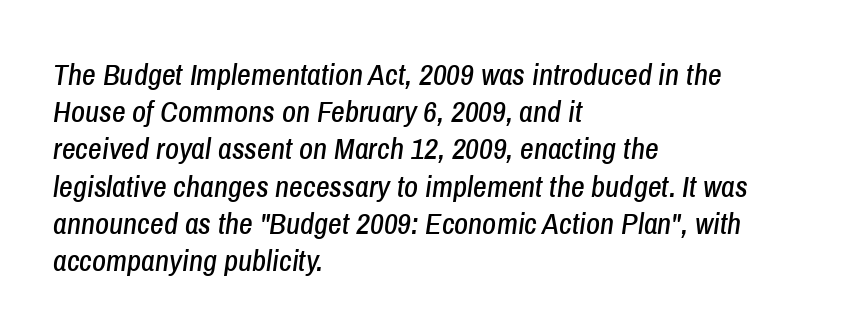
The area under the type is left untouched. Posture: slanted. These lines stack with their left ends in a neat column. The passage shown has conventional tracking throughout. Looks like regular typesetting: each glyph gets only the width it needs.
